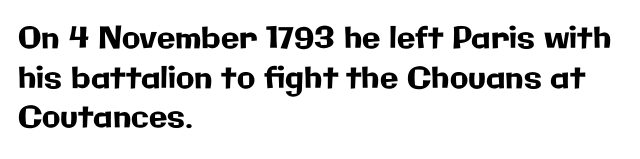
The image shows 30 px sans-serif type, upright; set left-aligned, normal line spacing (1.32x), normal letter spacing, not underlined; low stroke contrast and a medium x-height.
